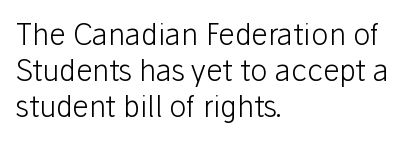
{"serif": "no", "italic": "no", "bold": "no", "weight": "light", "width": "normal", "stroke_contrast": "low", "x_height": "medium", "monospaced": "no", "underline": "no", "align": "left", "line_spacing_ratio": 1.24, "letter_spacing": "normal", "letter_spacing_em": 0.0, "glyph_px": 29}
